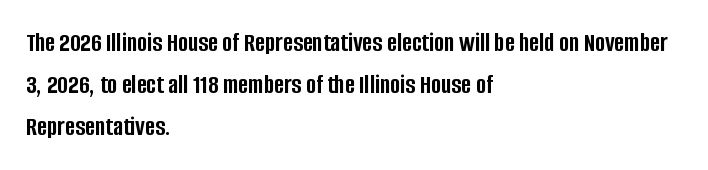
{"italic": "no", "bold": "yes", "underline": "no", "align": "left", "line_spacing": "normal", "line_spacing_ratio": 1.55, "letter_spacing": "normal", "letter_spacing_em": 0.0, "glyph_px": 27}
